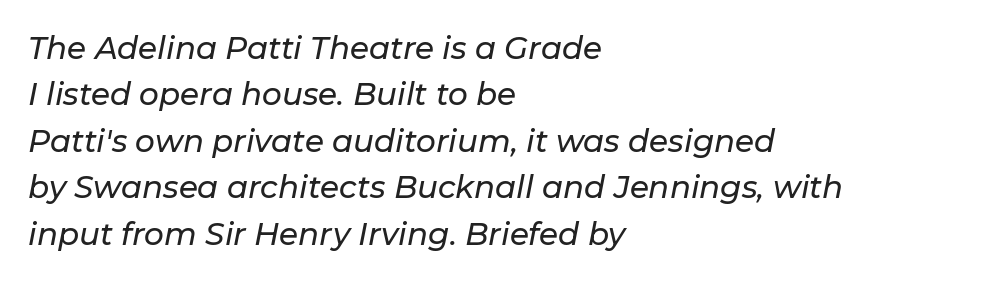
Q: Is the text italic (slanted)? A: Yes, it leans right by about 11 degrees.
Q: Is the text underlined? A: No.
Q: How is the paragraph aligned? A: Left-aligned.
Q: Is the spacing between letters normal or unusually wide? A: Normal.
Q: Is the spacing between lines tight, normal or loose? A: Normal.
Q: Width (condensed, normal, or wide)? A: Normal.
Q: Stroke contrast? A: Low.
Q: x-height? A: Medium.
Q: Monospaced? A: No.
